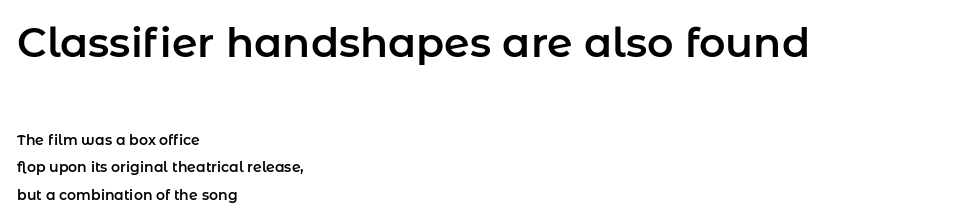
Q: Is the text italic (slanted)? A: No, it is upright.
Q: Is the typeface a serif or a sans-serif typeface? A: Sans-serif.
Q: Is the text underlined? A: No.
Q: How is the paragraph aligned? A: Left-aligned.
Q: Is the spacing between letters normal or unusually wide? A: Normal.
Q: Is the spacing between lines tight, normal or loose? A: Loose.
Q: Which block of text is set in a larger size, the first (top) or the second (bottom)? A: The first (top) one.
Q: Width (condensed, normal, or wide)? A: Normal.
Q: Stroke contrast? A: Low.
Q: x-height? A: Medium.
Q: Monospaced? A: No.
